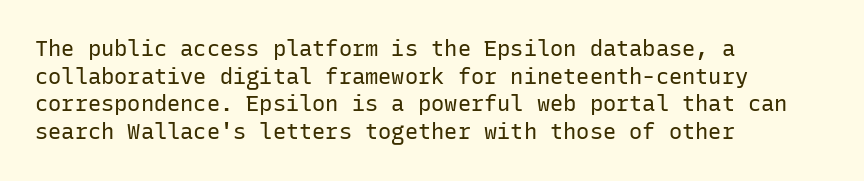
{"italic": "no", "bold": "no", "underline": "no", "align": "left", "line_spacing": "normal", "line_spacing_ratio": 1.26, "letter_spacing": "normal", "letter_spacing_em": 0.0, "glyph_px": 22}
